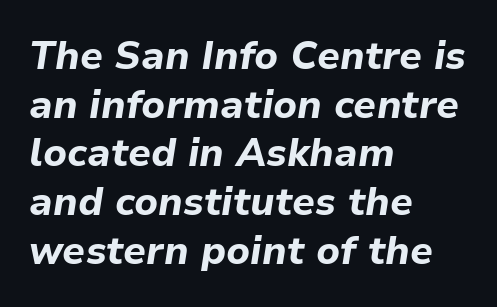
The image shows 39 px bold type, italic (leaning right); set left-aligned, normal line spacing (1.25x), normal letter spacing, not underlined; low stroke contrast and a medium x-height.
